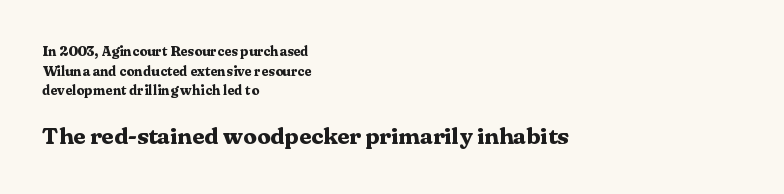
Is there much room between lines? A standard amount, neither cramped nor airy. Between these two stacked blocks, the lower one wins on size. Inter-character spacing is left at the font's built-in metrics. Unmarked baselines from the first word to the last. Notice how the stems are strictly vertical — no italics here. The setting favours the left margin, as ordinary paragraphs usually do.
